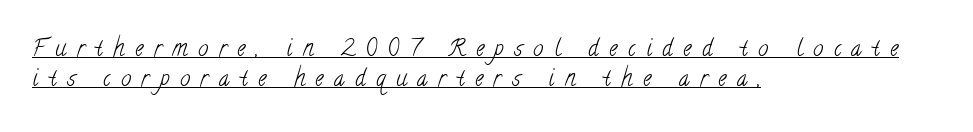
The image shows 23 px text type; set left-aligned, normal line spacing (1.31x), unusually wide letter spacing (+0.46 em), underlined.
